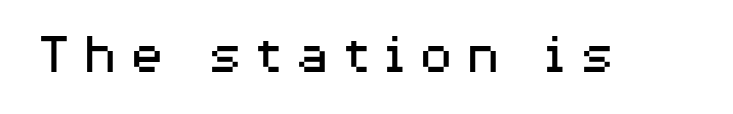
{"serif": "no", "italic": "no", "bold": "no", "weight": "regular", "width": "wide", "stroke_contrast": "medium", "x_height": "medium", "monospaced": "no", "underline": "no", "glyph_px": 59}
